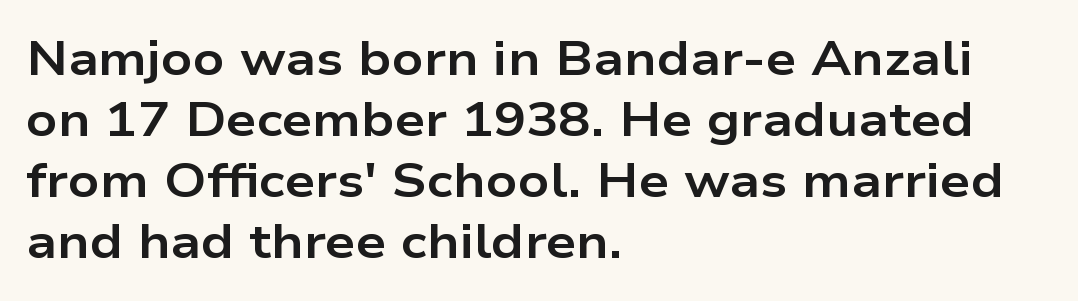
Q: Is the text bold? A: Yes.
Q: Is the text italic (slanted)? A: No, it is upright.
Q: Is the typeface a serif or a sans-serif typeface? A: Sans-serif.
Q: Is the text underlined? A: No.
Q: How is the paragraph aligned? A: Left-aligned.
Q: Is the spacing between letters normal or unusually wide? A: Normal.
Q: Is the spacing between lines tight, normal or loose? A: Normal.
Q: Width (condensed, normal, or wide)? A: Wide.
Q: Stroke contrast? A: Low.
Q: x-height? A: Medium.
Q: Monospaced? A: No.
